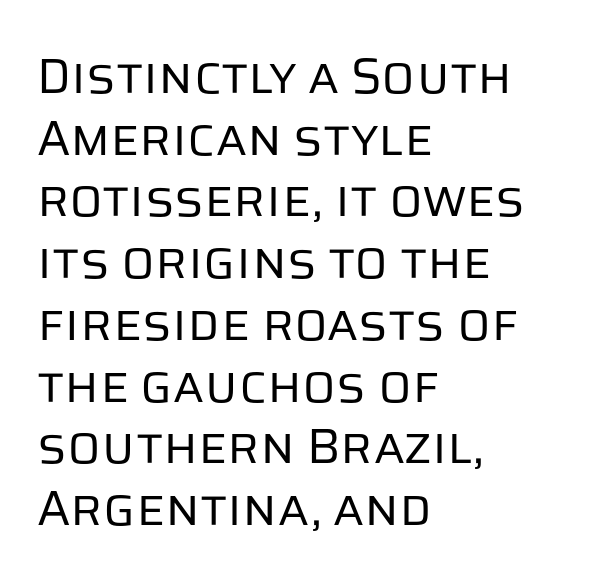
The image shows 49 px regular-weight sans-serif type, upright; set left-aligned, normal line spacing (1.26x), normal letter spacing, not underlined; low stroke contrast and a large x-height.
